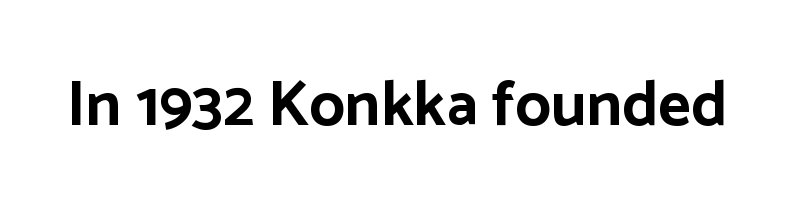
{"serif": "no", "italic": "no", "bold": "yes", "weight": "bold", "width": "normal", "stroke_contrast": "low", "x_height": "medium", "monospaced": "no", "underline": "no", "letter_spacing": "normal", "letter_spacing_em": 0.0, "glyph_px": 63}
